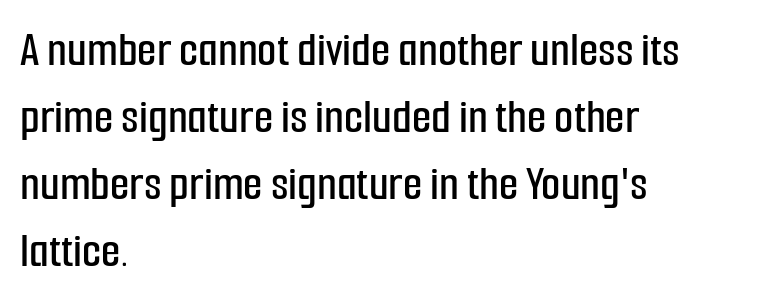
{"serif": "no", "italic": "no", "width": "condensed", "stroke_contrast": "low", "x_height": "medium", "monospaced": "no", "underline": "no", "align": "left", "line_spacing": "normal", "line_spacing_ratio": 1.34, "letter_spacing": "normal", "letter_spacing_em": 0.0, "glyph_px": 50}
